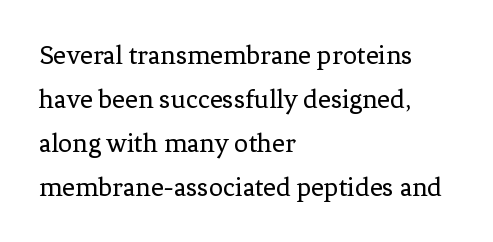
The image shows 28 px regular-weight serif type, upright; set left-aligned, normal line spacing (1.57x), normal letter spacing, not underlined; low stroke contrast and a medium x-height.
